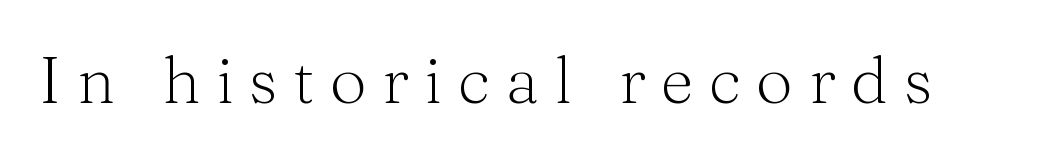
Q: Is the text bold? A: No.
Q: Is the text italic (slanted)? A: No, it is upright.
Q: Is the typeface a serif or a sans-serif typeface? A: Serif.
Q: Is the text underlined? A: No.
Q: Is the spacing between letters normal or unusually wide? A: Unusually wide.
Q: Width (condensed, normal, or wide)? A: Normal.
Q: Stroke contrast? A: Medium.
Q: x-height? A: Medium.
Q: Monospaced? A: No.
